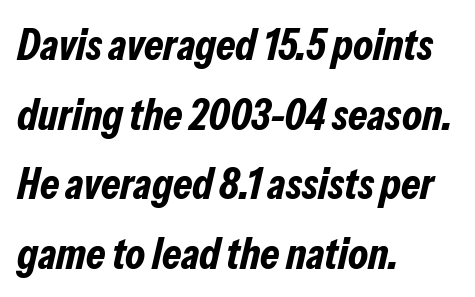
{"italic": "yes", "lean": "right", "slant_degrees": 13, "bold": "yes", "weight": "bold", "width": "condensed", "stroke_contrast": "low", "x_height": "medium", "monospaced": "no", "underline": "no", "align": "left", "line_spacing": "normal", "line_spacing_ratio": 1.58, "letter_spacing": "normal", "letter_spacing_em": 0.0, "glyph_px": 44}
